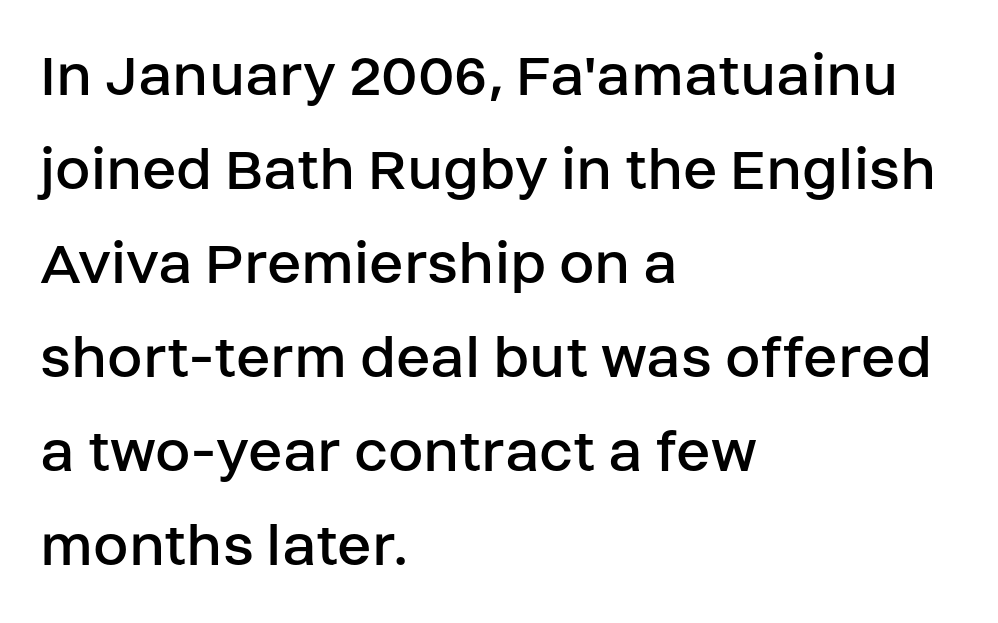
Q: Is the text bold? A: No.
Q: Is the text italic (slanted)? A: No, it is upright.
Q: Is the typeface a serif or a sans-serif typeface? A: Sans-serif.
Q: Is the text underlined? A: No.
Q: How is the paragraph aligned? A: Left-aligned.
Q: Is the spacing between letters normal or unusually wide? A: Normal.
Q: Is the spacing between lines tight, normal or loose? A: Normal.
Q: Width (condensed, normal, or wide)? A: Normal.
Q: Stroke contrast? A: Low.
Q: x-height? A: Large.
Q: Monospaced? A: No.
